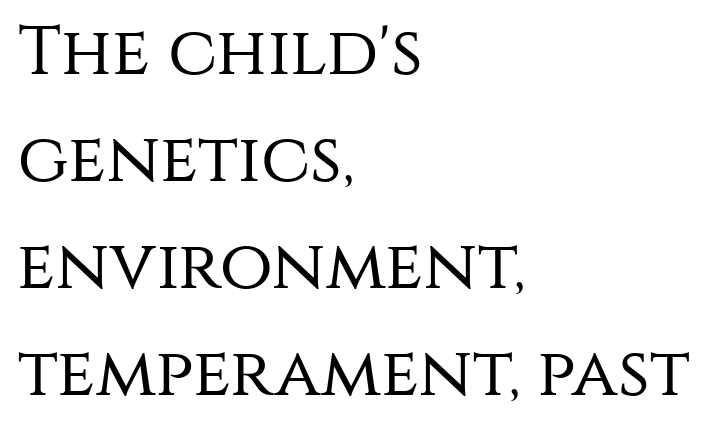
Leftover space on each line is placed entirely after the last word. Is there any slant? The stems are plumb. The leading is moderate, giving the passage an even texture. Words float on clear page, feet unadorned. Looks like regular typesetting: each glyph gets only the width it needs.
